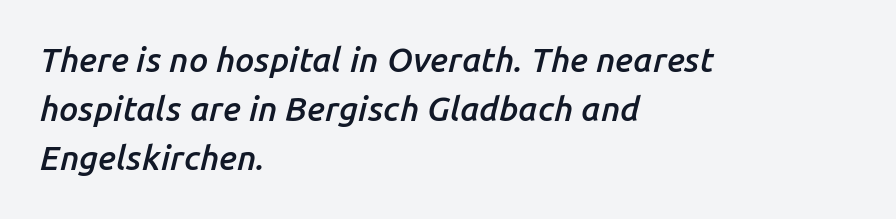
You could not count columns in this text — the font is proportionally spaced. The specimen reads as italic at a glance. Typesetter's note: demi weight, one step under bold. Nobody drew a line under any word here.
